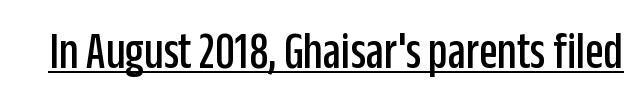
A baseline rule has been typeset under these characters. This rendering employs a face without finishing strokes, i.e., a sans-serif. Upright lettering throughout. Do the characters align in a grid? No, the font is proportional.
